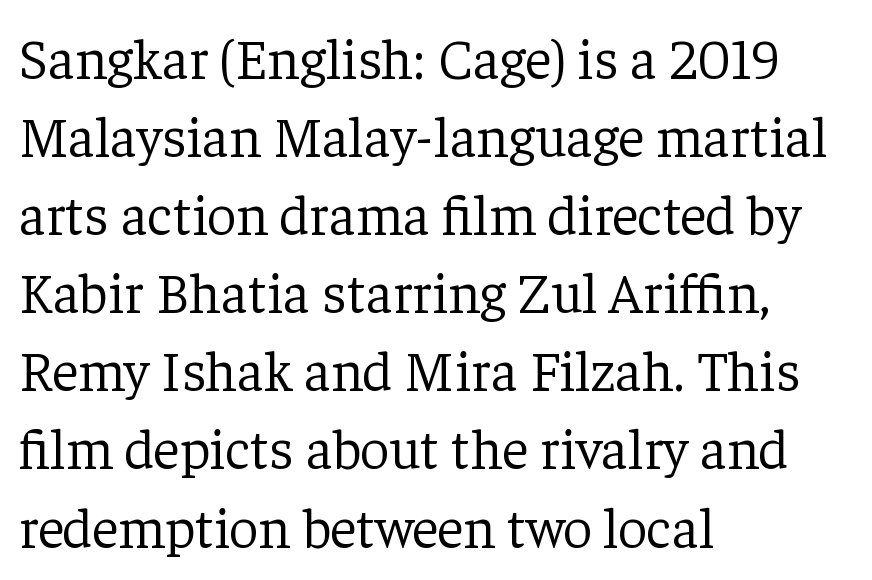
The image shows 57 px light serif type, upright; set left-aligned, normal line spacing (1.37x), normal letter spacing, not underlined; low stroke contrast and a medium x-height.
